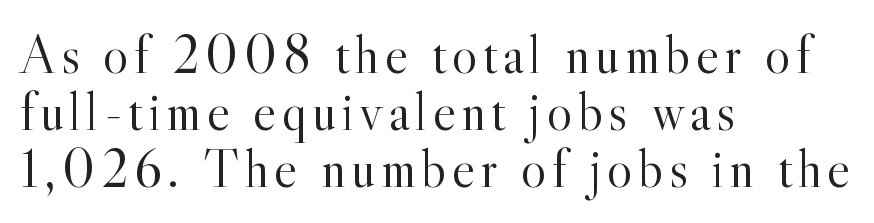
The image shows 54 px light serif type, upright; set left-aligned, tight line spacing (1.06x), not underlined; a small x-height.
